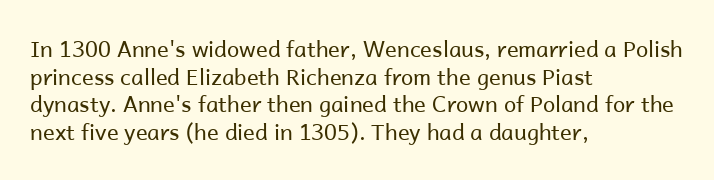
The image shows 22 px text type, upright; set left-aligned, normal line spacing (1.26x), normal letter spacing, not underlined.
